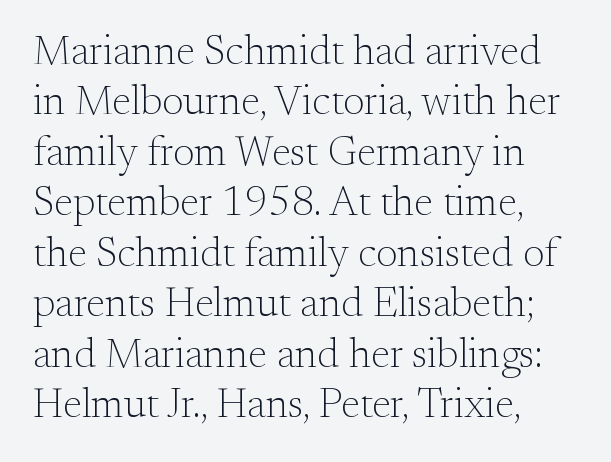
The strokes are not fattened; the text isn't bold. Italic? Not at all — the glyphs are vertical. Tracking value appears to be zero — textbook default spacing. These lines are composed in type with serifs. Which margin do the lines hug? The left one — the right edge is uneven. Character widths vary here, with narrow letters taking less room than wide ones.
